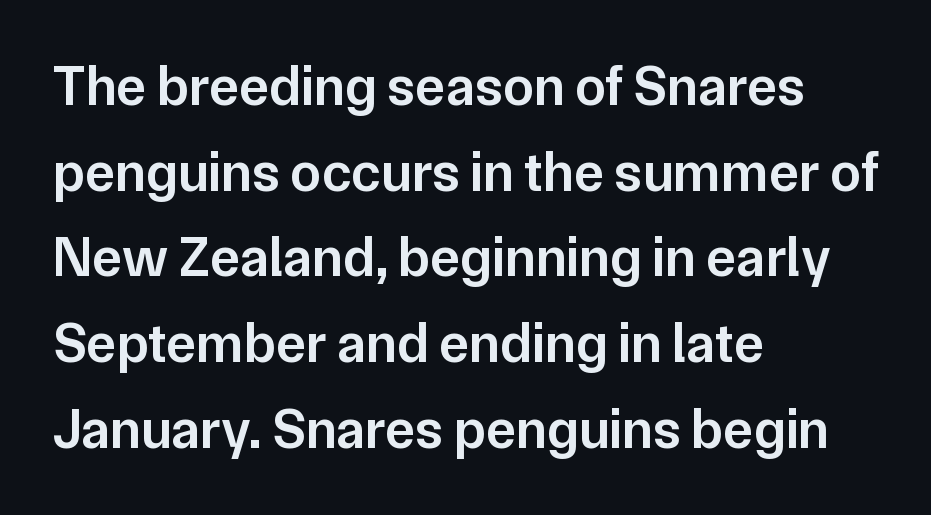
The image shows 56 px semibold sans-serif type, upright; set left-aligned, normal line spacing (1.53x), normal letter spacing, not underlined; low stroke contrast and a medium x-height.
